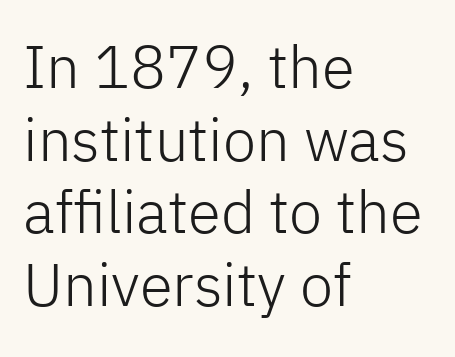
The image shows 60 px light sans-serif type, upright; set left-aligned, line spacing 1.21x, normal letter spacing, not underlined; low stroke contrast and a medium x-height.
